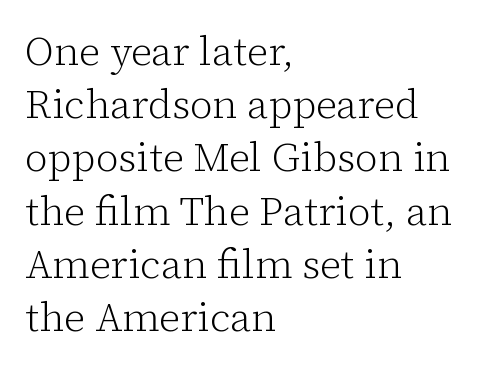
{"serif": "yes", "italic": "no", "bold": "no", "weight": "light", "width": "normal", "stroke_contrast": "low", "x_height": "medium", "monospaced": "no", "underline": "no", "align": "left", "line_spacing": "normal", "line_spacing_ratio": 1.33, "letter_spacing": "normal", "letter_spacing_em": 0.0, "glyph_px": 40}
